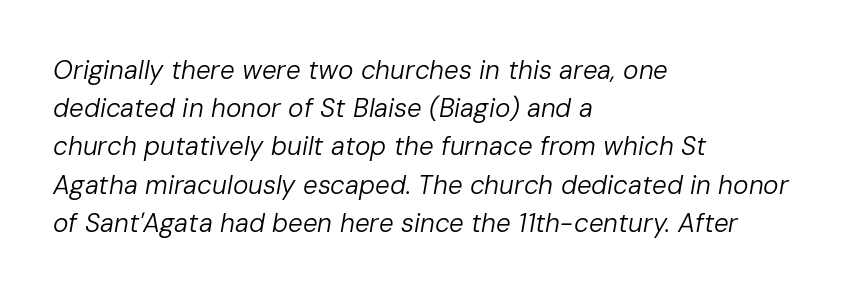
Q: Is the text bold? A: No.
Q: Is the text italic (slanted)? A: Yes, it leans right by about 10 degrees.
Q: Is the text underlined? A: No.
Q: How is the paragraph aligned? A: Left-aligned.
Q: Is the spacing between letters normal or unusually wide? A: Normal.
Q: Is the spacing between lines tight, normal or loose? A: Normal.
